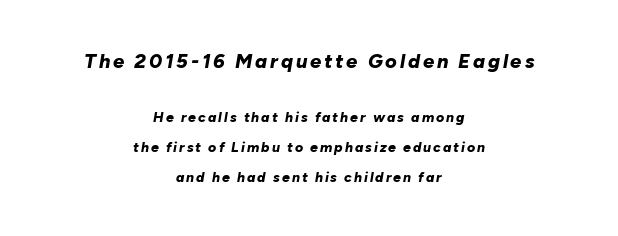
{"italic": "yes", "lean": "right", "slant_degrees": 10, "bold": "yes", "underline": "no", "align": "center", "line_spacing": "loose", "line_spacing_ratio": 2.15, "larger_block": "first", "size_ratio": 1.43, "glyph_px": 20}
